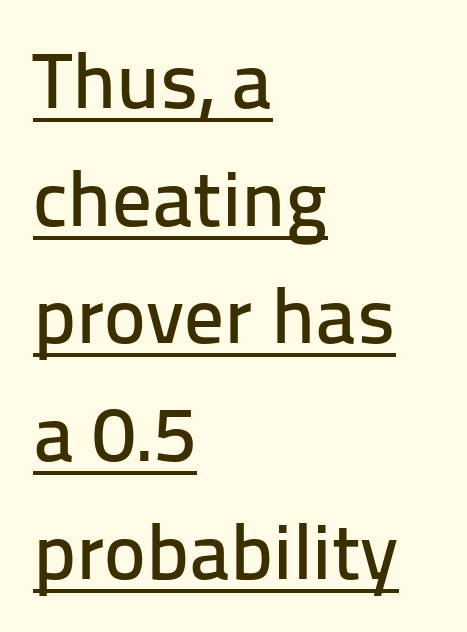
{"serif": "no", "italic": "no", "width": "normal", "stroke_contrast": "low", "x_height": "medium", "monospaced": "no", "underline": "yes", "align": "left", "line_spacing": "normal", "line_spacing_ratio": 1.49, "letter_spacing": "normal", "letter_spacing_em": 0.0, "glyph_px": 79}
